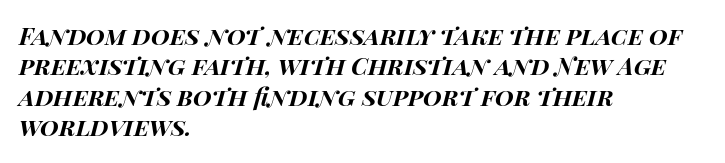
Q: Is the text bold? A: Yes.
Q: Is the text italic (slanted)? A: Yes, it leans right by about 14 degrees.
Q: Is the text underlined? A: No.
Q: How is the paragraph aligned? A: Left-aligned.
Q: Is the spacing between letters normal or unusually wide? A: Normal.
Q: Is the spacing between lines tight, normal or loose? A: Normal.
